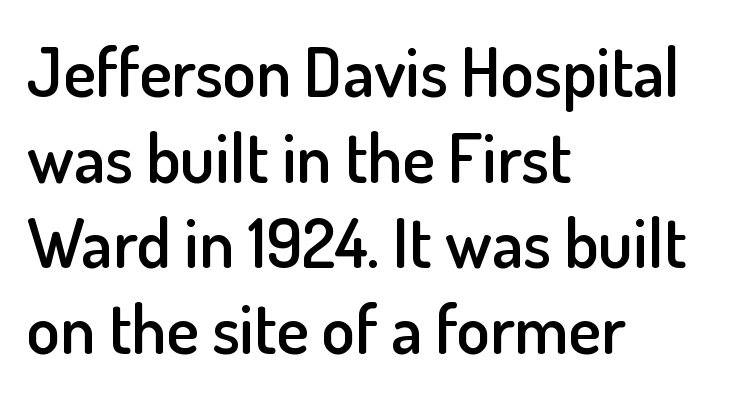
The paragraph shown leans on its left margin. Is the letter spacing exaggerated? No — it looks like the ordinary default. The type family on display is of the sans-serif kind. A typesetter would call this proportional, since set widths differ per character. Just letters on the line, the space beneath them empty. Compared with an ordinary text face, these strokes are moderately heavier — a semibold.
